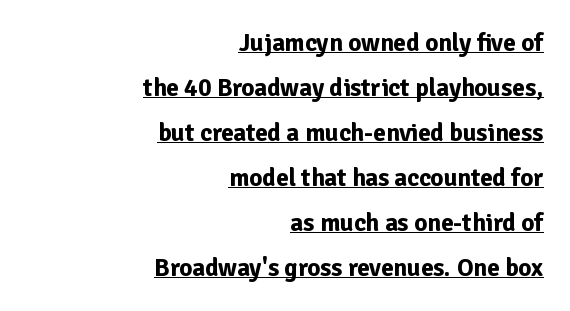
{"italic": "no", "bold": "yes", "underline": "yes", "align": "right", "line_spacing_ratio": 1.8, "letter_spacing": "normal", "letter_spacing_em": 0.0, "glyph_px": 25}
